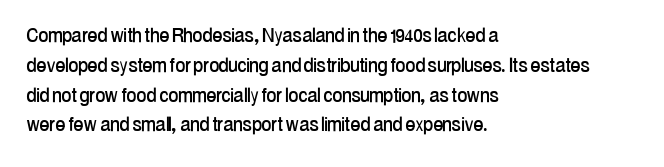
Q: Is the text italic (slanted)? A: No, it is upright.
Q: Is the text underlined? A: No.
Q: How is the paragraph aligned? A: Left-aligned.
Q: Is the spacing between letters normal or unusually wide? A: Normal.
